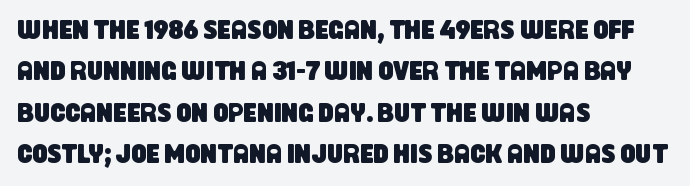
{"underline": "no", "align": "left", "line_spacing": "normal", "line_spacing_ratio": 1.53, "letter_spacing": "normal", "letter_spacing_em": 0.0, "glyph_px": 27}
